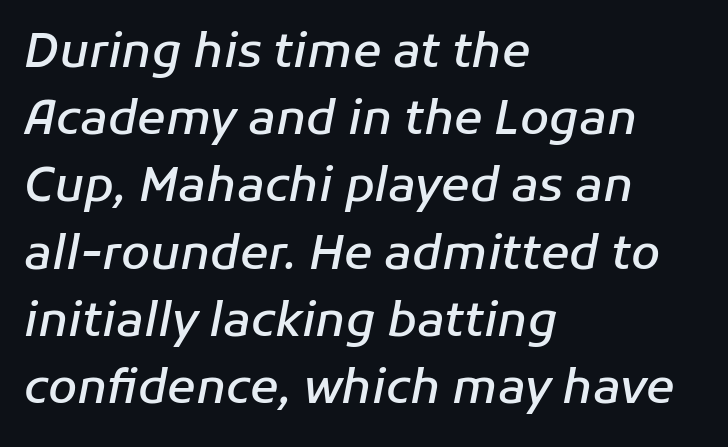
Visually the block forms a straight wall on the left and a jagged coastline on the right. The space beneath each line is pristine and unruled. Weight: semibold (demi). The tracking reads as untouched default to a designer's eye. This is oblique type, the kind used for emphasis or titles. Vertically, the passage feels balanced, rows spaced as you'd expect.
